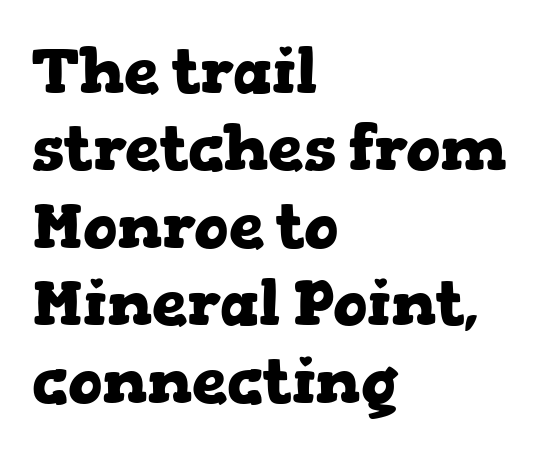
The image shows 63 px heavy, wide serif type, upright; set left-aligned, line spacing 1.23x, normal letter spacing, not underlined; low stroke contrast and a medium x-height.
